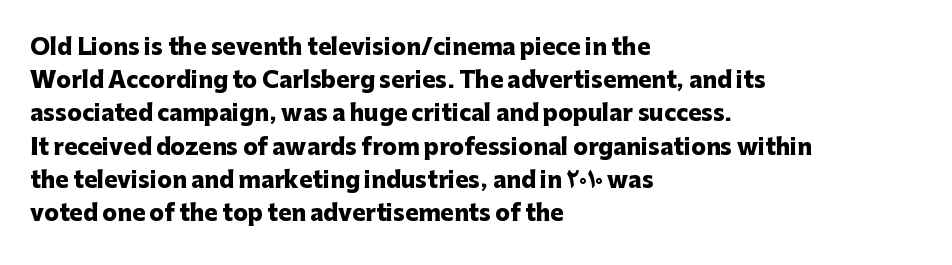
{"italic": "no", "bold": "yes", "underline": "no", "align": "left", "line_spacing": "normal", "line_spacing_ratio": 1.51, "letter_spacing": "normal", "letter_spacing_em": 0.0, "glyph_px": 22}
